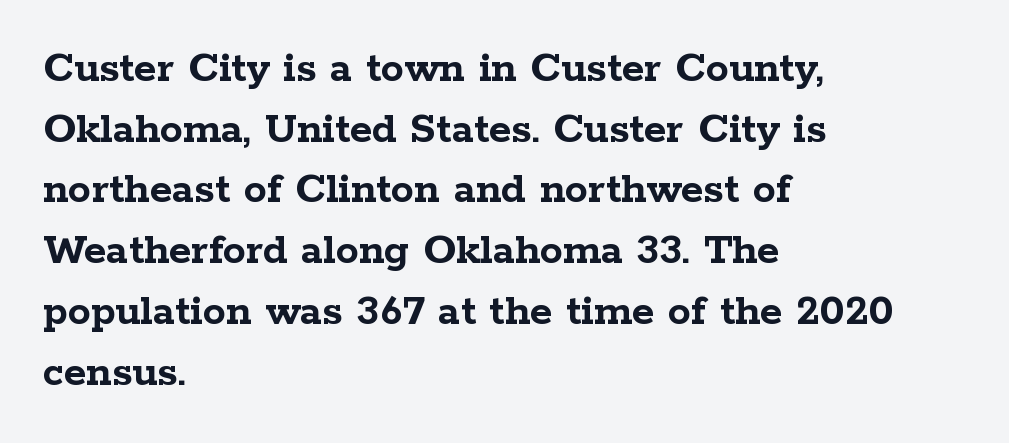
Q: Is the text bold? A: Yes.
Q: Is the text italic (slanted)? A: No, it is upright.
Q: Is the typeface a serif or a sans-serif typeface? A: Serif.
Q: Is the text underlined? A: No.
Q: How is the paragraph aligned? A: Left-aligned.
Q: Is the spacing between letters normal or unusually wide? A: Normal.
Q: Is the spacing between lines tight, normal or loose? A: Normal.
Q: Width (condensed, normal, or wide)? A: Wide.
Q: Stroke contrast? A: Low.
Q: x-height? A: Medium.
Q: Monospaced? A: No.
